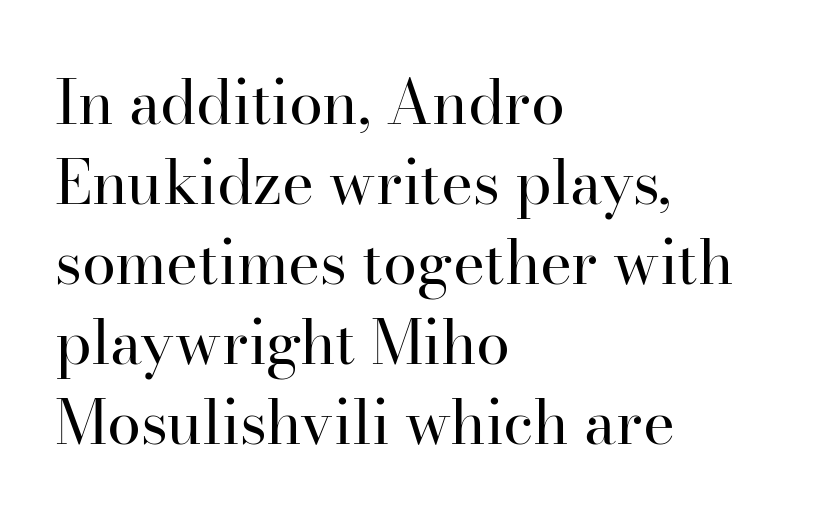
{"serif": "yes", "italic": "no", "bold": "no", "weight": "regular", "width": "normal", "stroke_contrast": "high", "x_height": "small", "monospaced": "no", "underline": "no", "align": "left", "line_spacing": "normal", "line_spacing_ratio": 1.31, "letter_spacing": "normal", "letter_spacing_em": 0.0, "glyph_px": 61}
